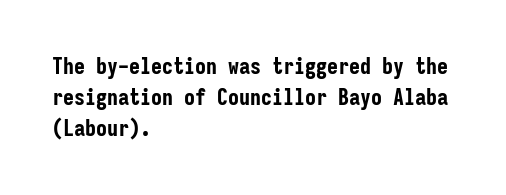
{"italic": "no", "bold": "yes", "underline": "no", "align": "left", "line_spacing": "normal", "line_spacing_ratio": 1.4, "letter_spacing": "normal", "letter_spacing_em": 0.0, "glyph_px": 22}
